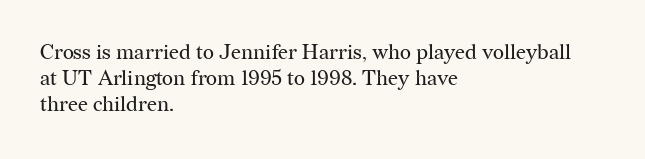
{"italic": "no", "bold": "no", "underline": "no", "align": "left", "line_spacing_ratio": 1.24, "letter_spacing": "normal", "letter_spacing_em": 0.0, "glyph_px": 21}
